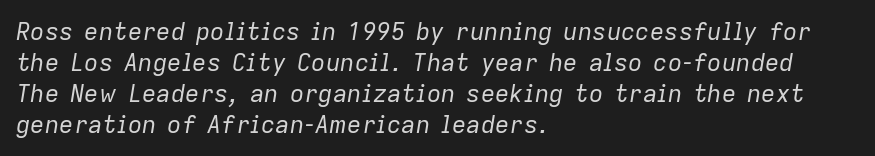
Words appear dense and cohesive because spacing is normal. Each new line begins a customary step beneath the previous one. Only glyphs here, with clear space below each row. The passage shown leans; its letterforms are oblique.
